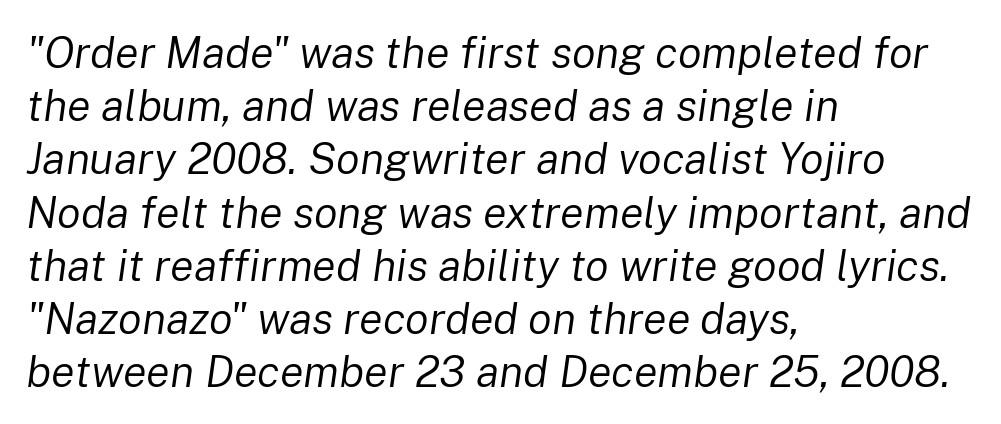
Note the varied advance widths — an 'i' is clearly narrower than an 'm'. The weight would be labelled regular, book, light, or lighter still. Words float on clear page, feet unadorned. Characters are canted at an angle relative to the baseline's perpendicular.
